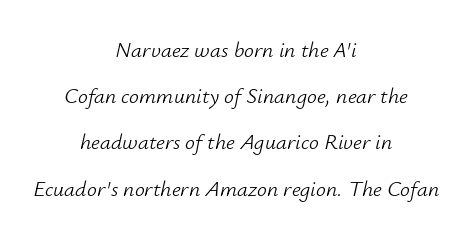
{"italic": "yes", "lean": "right", "slant_degrees": 12, "bold": "no", "underline": "no", "align": "center", "line_spacing": "loose", "line_spacing_ratio": 2.1, "letter_spacing": "normal", "letter_spacing_em": 0.0, "glyph_px": 22}
